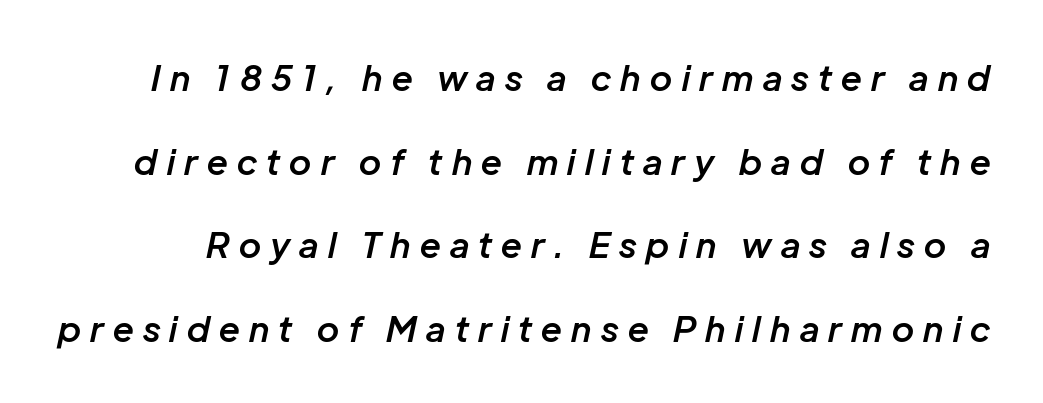
{"italic": "yes", "lean": "right", "slant_degrees": 12, "bold": "semi", "weight": "semibold", "width": "normal", "stroke_contrast": "low", "x_height": "medium", "monospaced": "no", "underline": "no", "line_spacing": "loose", "line_spacing_ratio": 2.39, "letter_spacing": "wide", "letter_spacing_em": 0.27, "glyph_px": 35}
